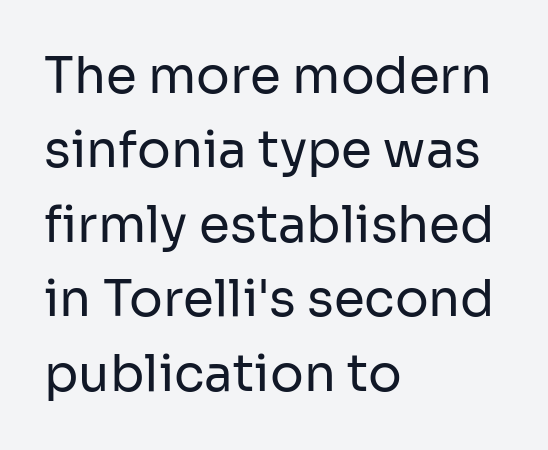
{"serif": "no", "italic": "no", "bold": "no", "weight": "regular", "width": "normal", "stroke_contrast": "low", "x_height": "medium", "monospaced": "no", "underline": "no", "align": "left", "line_spacing": "normal", "line_spacing_ratio": 1.49, "letter_spacing": "normal", "letter_spacing_em": 0.0, "glyph_px": 50}
